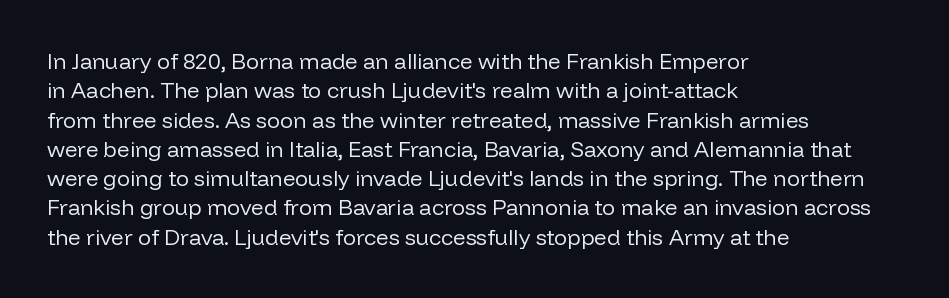
Caption: face not bold, strokes unweighted. Whoever set this chose a conventional vertical rhythm. This sample uses plain, unmodified letter spacing. The lettering stays uniformly vertical, giving the passage a roman look. Rule under the text: the space is simply empty.
